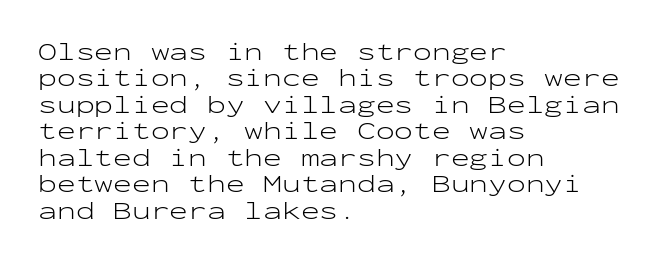
The block of text is dense from top to bottom, with scant space between rows. The text block is weighted toward the left margin, trailing off unevenly rightward. Unmarked baselines from the first word to the last. Weight: not bold — regular or lighter.
